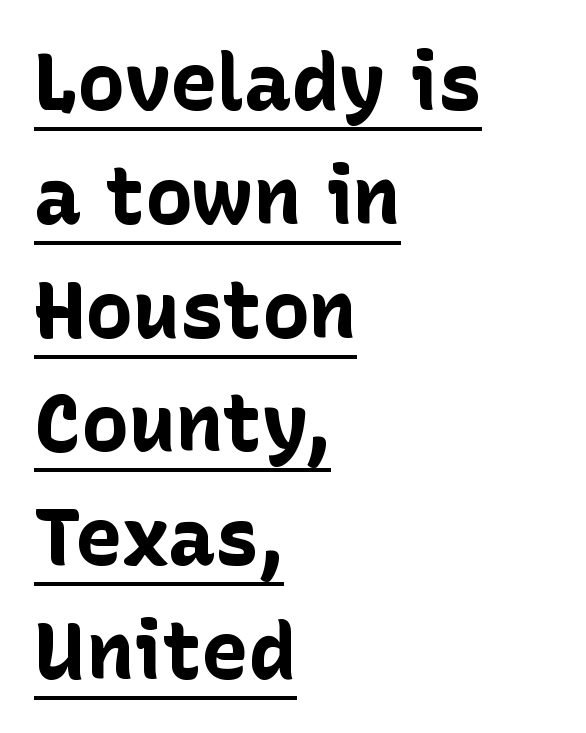
The image shows 79 px bold sans-serif type, upright; set left-aligned, normal line spacing (1.44x), normal letter spacing, underlined; low stroke contrast and a medium x-height.
